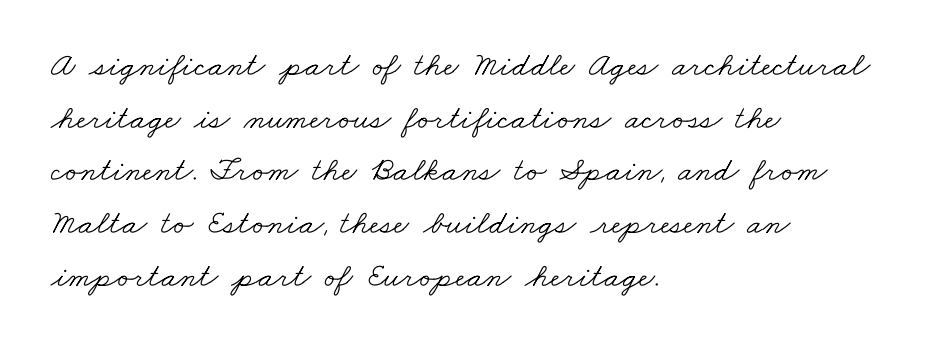
{"serif": "yes", "bold": "no", "weight": "light", "width": "wide", "stroke_contrast": "low", "x_height": "small", "monospaced": "no", "underline": "no", "align": "left", "line_spacing": "normal", "line_spacing_ratio": 1.55, "letter_spacing": "normal", "letter_spacing_em": 0.0, "glyph_px": 34}
